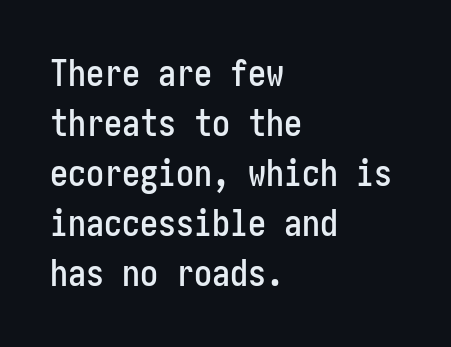
Q: Is the text italic (slanted)? A: No, it is upright.
Q: Is the typeface a serif or a sans-serif typeface? A: Sans-serif.
Q: Is the text underlined? A: No.
Q: How is the paragraph aligned? A: Left-aligned.
Q: Is the spacing between letters normal or unusually wide? A: Normal.
Q: Is the spacing between lines tight, normal or loose? A: Normal.
Q: Width (condensed, normal, or wide)? A: Condensed.
Q: Stroke contrast? A: Low.
Q: x-height? A: Medium.
